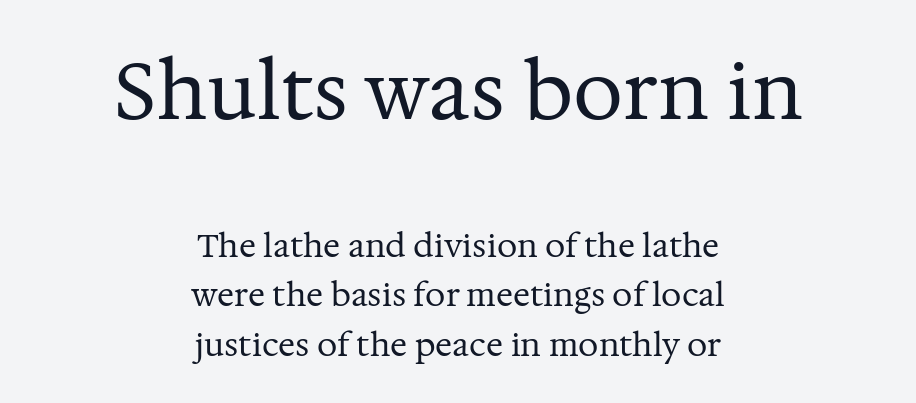
The image shows 79 px regular-weight serif type, upright; set centered, normal line spacing (1.55x), normal letter spacing, not underlined; the first (top) block is 2.47x larger; medium stroke contrast and a medium x-height.
